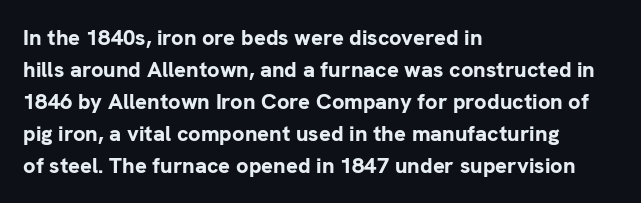
The image shows 22 px bold type, upright; set left-aligned, normal line spacing (1.45x), normal letter spacing, not underlined.
